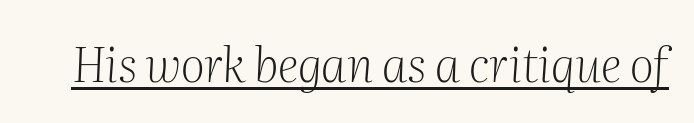
The image shows 47 px light serif type, italic (leaning right); set normal letter spacing, underlined; medium stroke contrast and a medium x-height.
